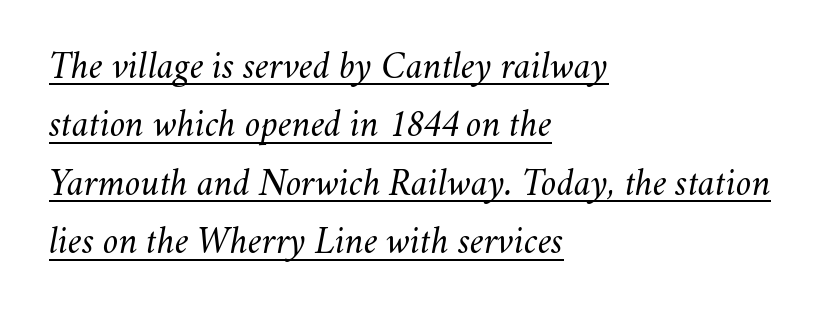
The image shows 39 px light type, italic (leaning right); set left-aligned, normal line spacing (1.5x), normal letter spacing, underlined; medium stroke contrast and a small x-height.
